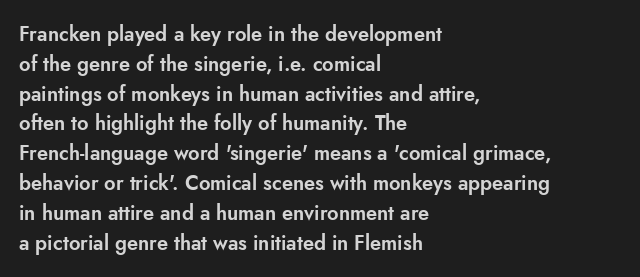
The image shows 20 px text type, upright; set left-aligned, normal line spacing (1.49x), normal letter spacing, not underlined.
